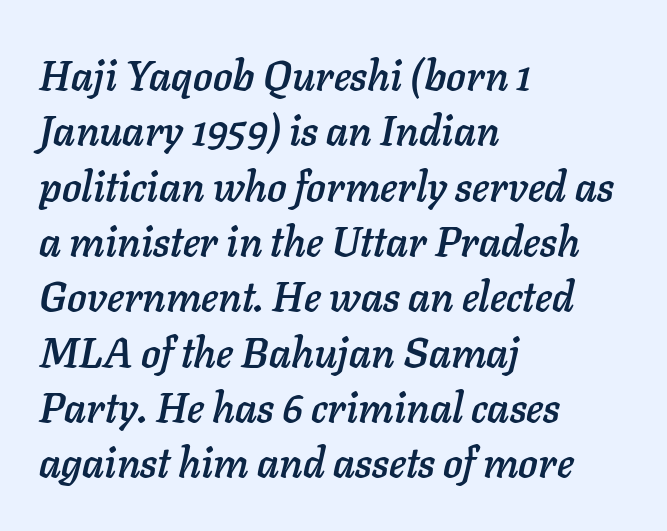
The image shows 41 px text type, italic (leaning right); set left-aligned, normal line spacing (1.35x), normal letter spacing, not underlined; low stroke contrast and a medium x-height.
